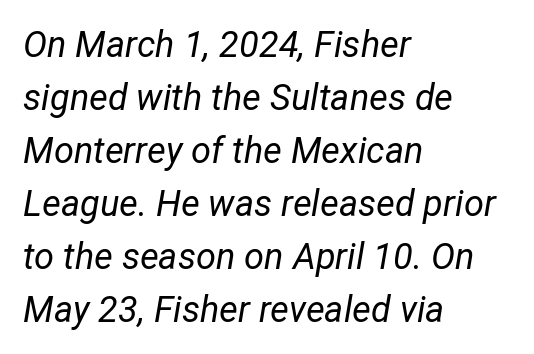
Q: Is the text bold? A: No.
Q: Is the text italic (slanted)? A: Yes, it leans right by about 12 degrees.
Q: Is the text underlined? A: No.
Q: How is the paragraph aligned? A: Left-aligned.
Q: Is the spacing between letters normal or unusually wide? A: Normal.
Q: Is the spacing between lines tight, normal or loose? A: Normal.
Q: Width (condensed, normal, or wide)? A: Normal.
Q: Stroke contrast? A: Low.
Q: x-height? A: Medium.
Q: Monospaced? A: No.
